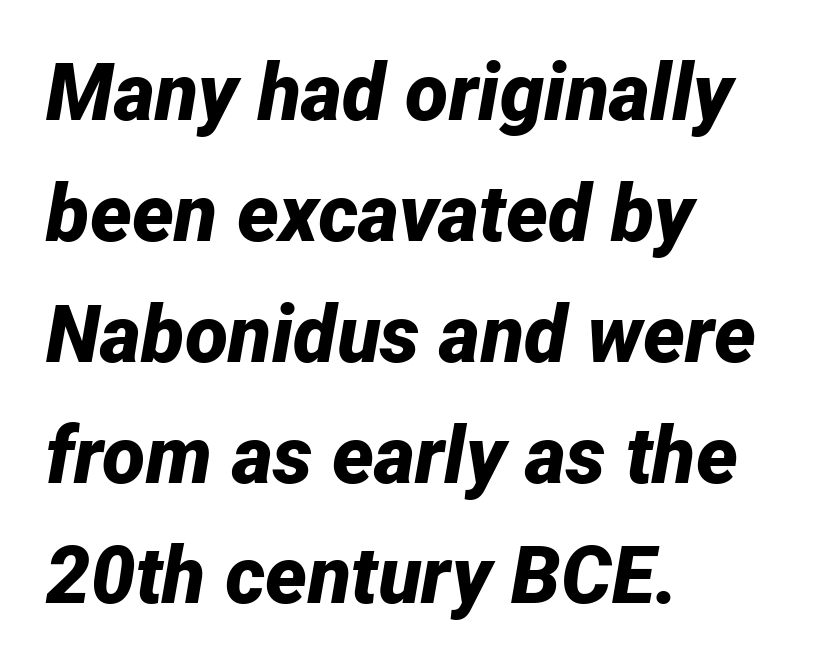
{"italic": "yes", "lean": "right", "slant_degrees": 12, "bold": "yes", "weight": "bold", "width": "normal", "stroke_contrast": "low", "x_height": "medium", "monospaced": "no", "underline": "no", "align": "left", "line_spacing": "normal", "line_spacing_ratio": 1.53, "letter_spacing": "normal", "letter_spacing_em": 0.0, "glyph_px": 79}
